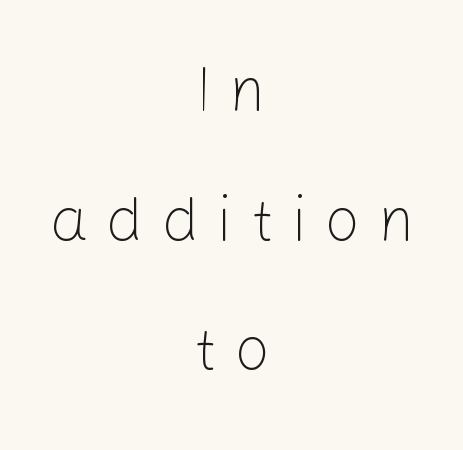
Honestly, there is no underline to notice here at all. Both edges are ragged and mirror each other, which tells us the setting is centered. A typesetter would call this proportional, since set widths differ per character. Is the letter spacing exaggerated? Yes — the characters are pushed far apart.
